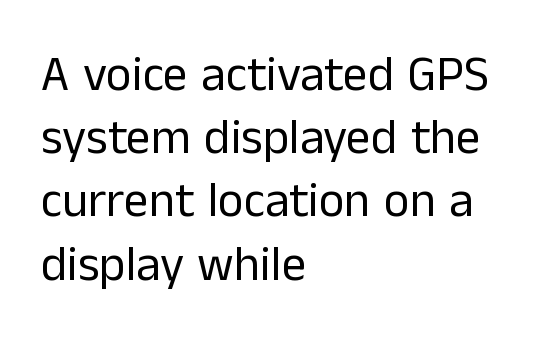
The image shows 49 px regular-weight sans-serif type, upright; set left-aligned, normal line spacing (1.29x), normal letter spacing, not underlined; low stroke contrast and a medium x-height.
